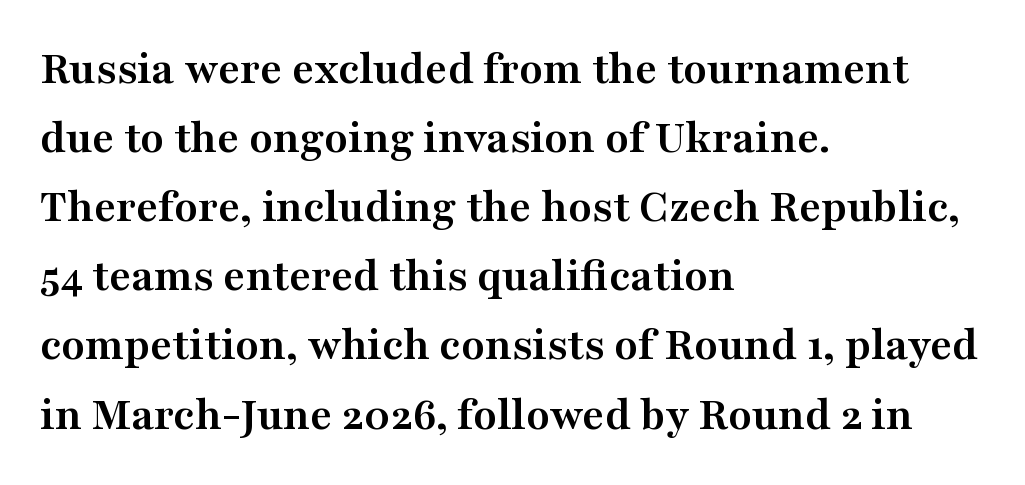
{"serif": "yes", "italic": "no", "bold": "yes", "weight": "semibold", "width": "wide", "stroke_contrast": "medium", "x_height": "medium", "monospaced": "no", "underline": "no", "align": "left", "line_spacing": "normal", "line_spacing_ratio": 1.44, "letter_spacing": "normal", "letter_spacing_em": 0.0, "glyph_px": 48}
